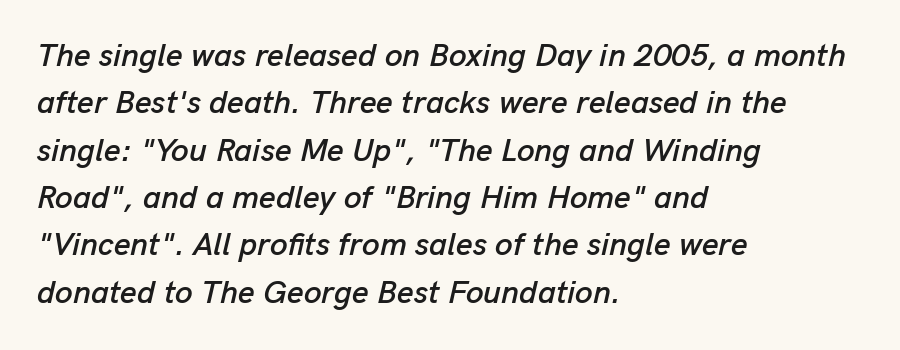
The image shows 32 px text type, italic (leaning right); set left-aligned, normal line spacing (1.48x), normal letter spacing, not underlined; low stroke contrast and a medium x-height.
